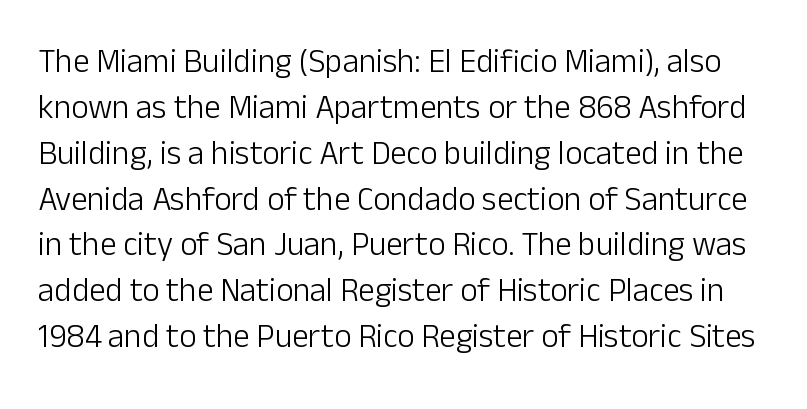
Q: Is the text bold? A: No.
Q: Is the text italic (slanted)? A: No, it is upright.
Q: Is the typeface a serif or a sans-serif typeface? A: Sans-serif.
Q: Is the text underlined? A: No.
Q: Is the spacing between letters normal or unusually wide? A: Normal.
Q: Is the spacing between lines tight, normal or loose? A: Normal.
Q: Width (condensed, normal, or wide)? A: Normal.
Q: Stroke contrast? A: Low.
Q: x-height? A: Medium.
Q: Monospaced? A: No.
